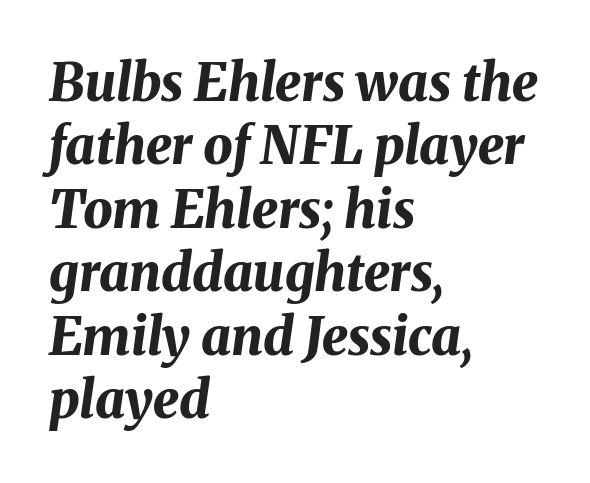
Q: Is the text bold? A: Yes.
Q: Is the text italic (slanted)? A: Yes, it leans right by about 8 degrees.
Q: Is the text underlined? A: No.
Q: How is the paragraph aligned? A: Left-aligned.
Q: Is the spacing between letters normal or unusually wide? A: Normal.
Q: Width (condensed, normal, or wide)? A: Normal.
Q: Stroke contrast? A: Medium.
Q: x-height? A: Medium.
Q: Monospaced? A: No.
